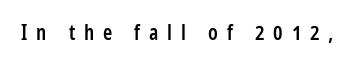
Designer's note — italics off, roman on. Lines of text with bare space underneath. How are the letters spaced? Widely, with obvious added tracking. These lines carry some extra weight — a demibold, not a full bold.
